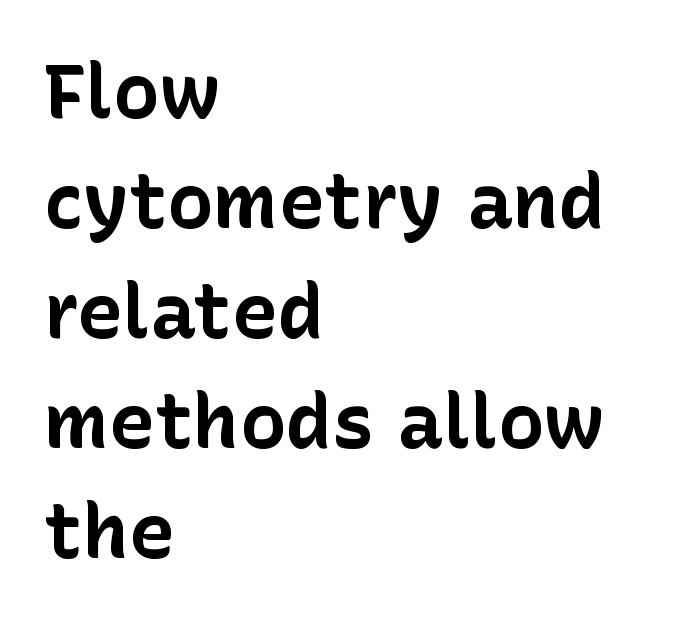
The image shows 77 px bold sans-serif type, upright; set left-aligned, normal line spacing (1.43x), normal letter spacing, not underlined; low stroke contrast and a medium x-height.
